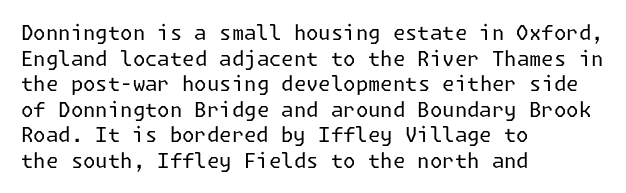
The weight would be labelled regular, book, light, or lighter still. Tall strokes in this sample are plumb rather than angled. These lines stack with their left ends in a neat column. Unmarked baselines from the first word to the last. Regular leading. A typesetter would call this zero additional tracking.
